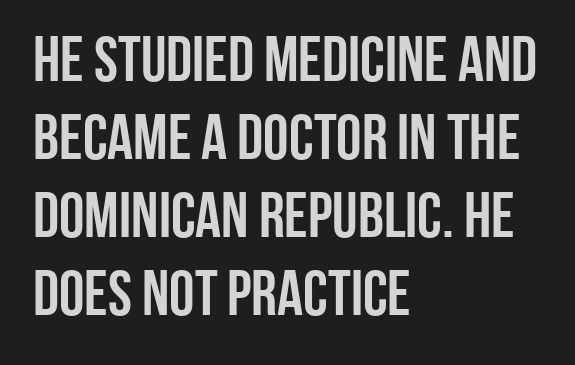
Q: Is the text italic (slanted)? A: No, it is upright.
Q: Is the typeface a serif or a sans-serif typeface? A: Sans-serif.
Q: Is the text underlined? A: No.
Q: How is the paragraph aligned? A: Left-aligned.
Q: Is the spacing between letters normal or unusually wide? A: Normal.
Q: Width (condensed, normal, or wide)? A: Condensed.
Q: Stroke contrast? A: Low.
Q: x-height? A: Large.
Q: Monospaced? A: No.
